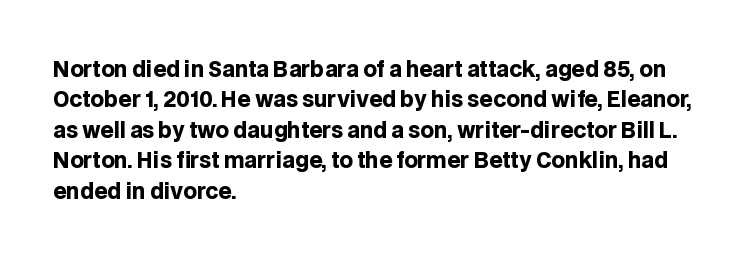
Q: Is the text bold? A: Yes.
Q: Is the text italic (slanted)? A: No, it is upright.
Q: Is the text underlined? A: No.
Q: How is the paragraph aligned? A: Left-aligned.
Q: Is the spacing between letters normal or unusually wide? A: Normal.
Q: Is the spacing between lines tight, normal or loose? A: Normal.
